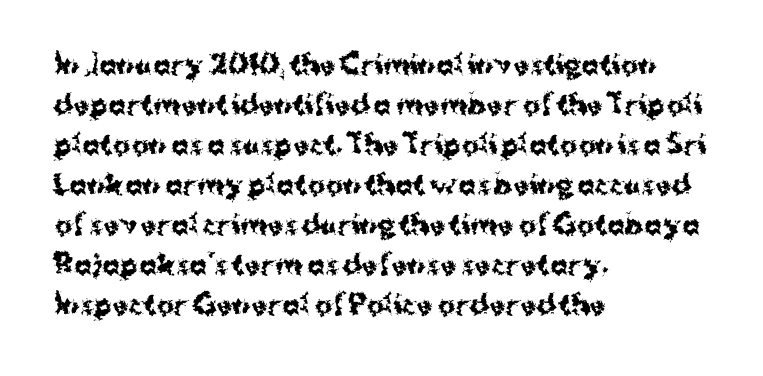
Q: Is the text bold? A: Yes.
Q: Is the text italic (slanted)? A: No, it is upright.
Q: Is the text underlined? A: No.
Q: How is the paragraph aligned? A: Left-aligned.
Q: Is the spacing between letters normal or unusually wide? A: Normal.
Q: Is the spacing between lines tight, normal or loose? A: Normal.
